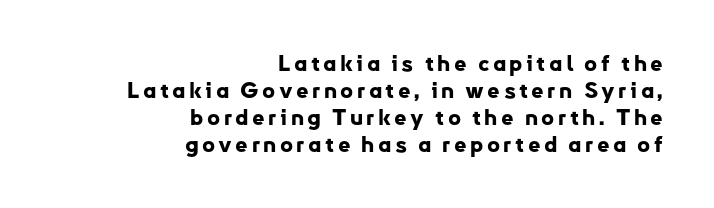
The image shows 22 px bold type, upright; set right-aligned, line spacing 1.22x, not underlined.
